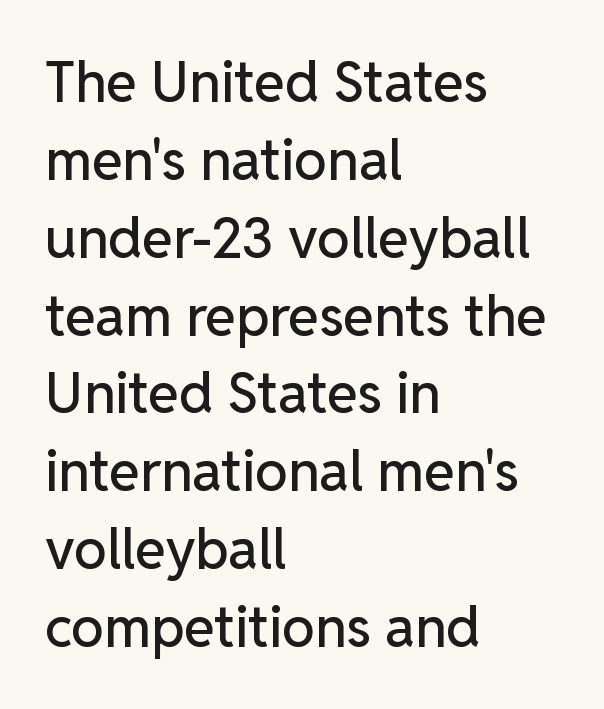
Q: Is the text italic (slanted)? A: No, it is upright.
Q: Is the typeface a serif or a sans-serif typeface? A: Sans-serif.
Q: Is the text underlined? A: No.
Q: How is the paragraph aligned? A: Left-aligned.
Q: Is the spacing between letters normal or unusually wide? A: Normal.
Q: Is the spacing between lines tight, normal or loose? A: Normal.
Q: Width (condensed, normal, or wide)? A: Normal.
Q: Stroke contrast? A: Low.
Q: x-height? A: Medium.
Q: Monospaced? A: No.
